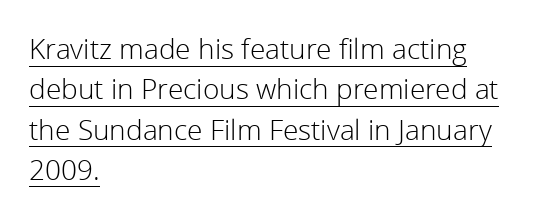
Q: Is the text bold? A: No.
Q: Is the text italic (slanted)? A: No, it is upright.
Q: Is the typeface a serif or a sans-serif typeface? A: Sans-serif.
Q: Is the text underlined? A: Yes.
Q: How is the paragraph aligned? A: Left-aligned.
Q: Is the spacing between letters normal or unusually wide? A: Normal.
Q: Is the spacing between lines tight, normal or loose? A: Normal.
Q: Width (condensed, normal, or wide)? A: Normal.
Q: Stroke contrast? A: Low.
Q: x-height? A: Medium.
Q: Monospaced? A: No.
